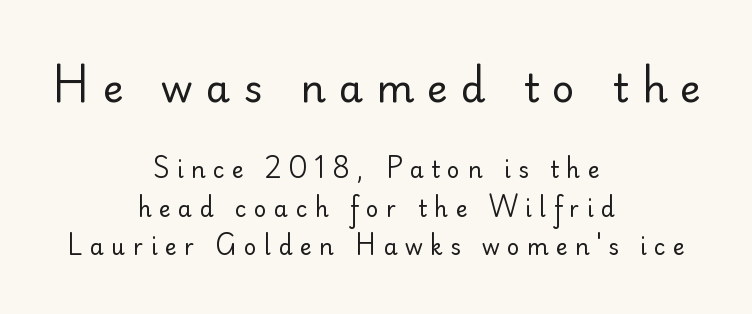
Q: Is the text bold? A: No.
Q: Is the text italic (slanted)? A: No, it is upright.
Q: Is the typeface a serif or a sans-serif typeface? A: Sans-serif.
Q: Is the text underlined? A: No.
Q: How is the paragraph aligned? A: Centered.
Q: Is the spacing between letters normal or unusually wide? A: Unusually wide.
Q: Which block of text is set in a larger size, the first (top) or the second (bottom)? A: The first (top) one.
Q: Width (condensed, normal, or wide)? A: Normal.
Q: Stroke contrast? A: Low.
Q: x-height? A: Small.
Q: Monospaced? A: No.
